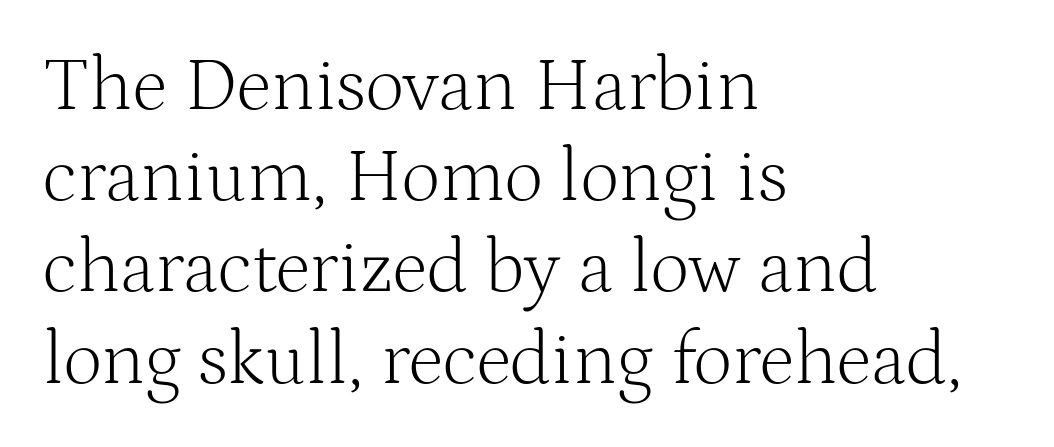
Line starts are locked; line ends wander. On a weight scale, this lands at 450 or below. Letterform terminals end in serifs throughout the passage. Descenders are the only things crossing below the line. This sample uses an upright cut, with every glyph sitting square on the baseline. Is this a fixed-width face? No — the glyphs have proportional, varying widths.
